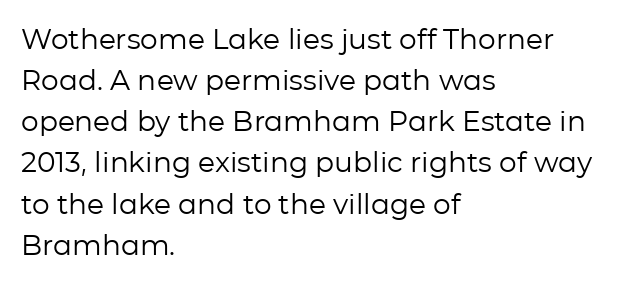
{"serif": "no", "italic": "no", "bold": "no", "weight": "regular", "width": "normal", "stroke_contrast": "low", "x_height": "medium", "monospaced": "no", "underline": "no", "align": "left", "line_spacing": "normal", "line_spacing_ratio": 1.47, "letter_spacing": "normal", "letter_spacing_em": 0.0, "glyph_px": 28}
